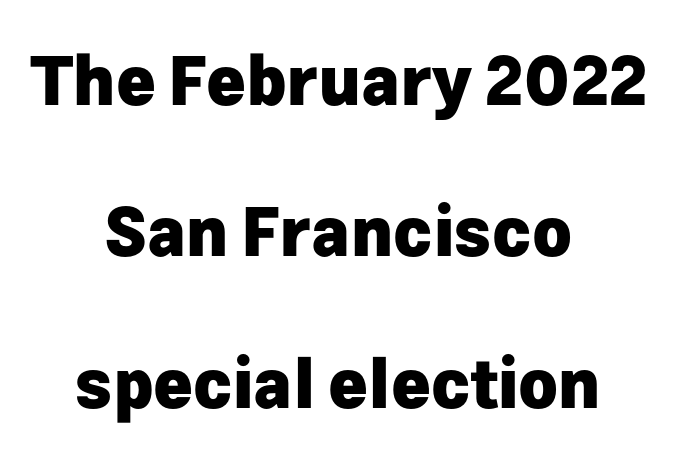
Q: Is the text bold? A: Yes.
Q: Is the text italic (slanted)? A: No, it is upright.
Q: Is the typeface a serif or a sans-serif typeface? A: Sans-serif.
Q: Is the text underlined? A: No.
Q: How is the paragraph aligned? A: Centered.
Q: Is the spacing between letters normal or unusually wide? A: Normal.
Q: Is the spacing between lines tight, normal or loose? A: Loose.
Q: Width (condensed, normal, or wide)? A: Normal.
Q: Stroke contrast? A: Low.
Q: x-height? A: Medium.
Q: Monospaced? A: No.
